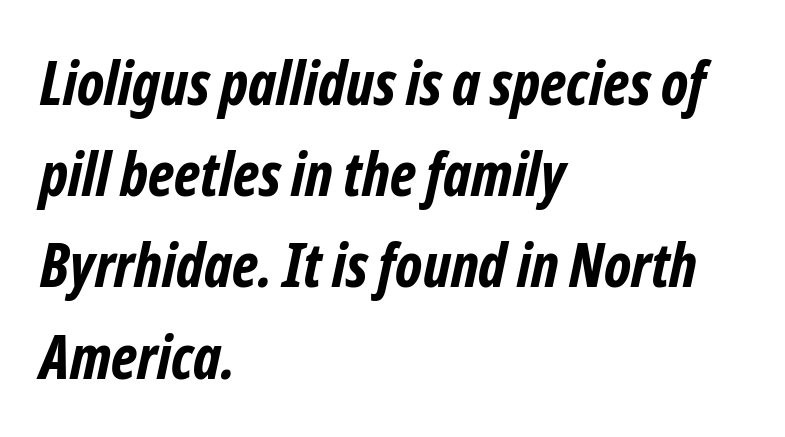
Q: Is the text bold? A: Yes.
Q: Is the typeface a serif or a sans-serif typeface? A: Sans-serif.
Q: Is the text underlined? A: No.
Q: How is the paragraph aligned? A: Left-aligned.
Q: Is the spacing between letters normal or unusually wide? A: Normal.
Q: Is the spacing between lines tight, normal or loose? A: Normal.
Q: Width (condensed, normal, or wide)? A: Condensed.
Q: Stroke contrast? A: Low.
Q: x-height? A: Medium.
Q: Monospaced? A: No.
